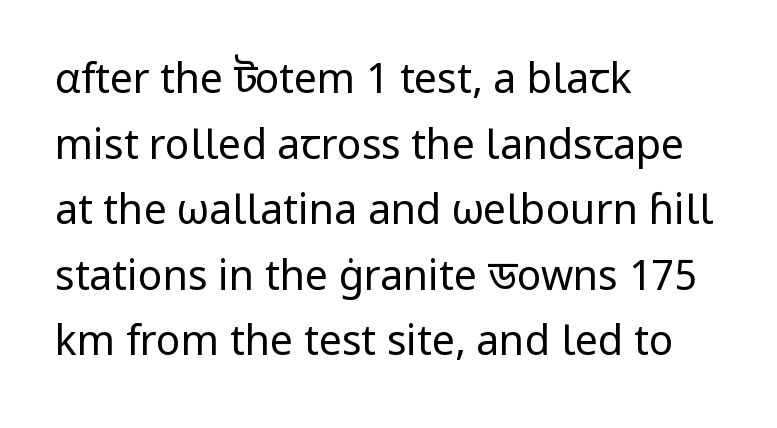
{"serif": "no", "italic": "no", "bold": "no", "weight": "regular", "width": "normal", "stroke_contrast": "low", "x_height": "medium", "monospaced": "no", "underline": "no", "align": "left", "line_spacing": "normal", "line_spacing_ratio": 1.6, "letter_spacing": "normal", "letter_spacing_em": 0.0, "glyph_px": 41}
